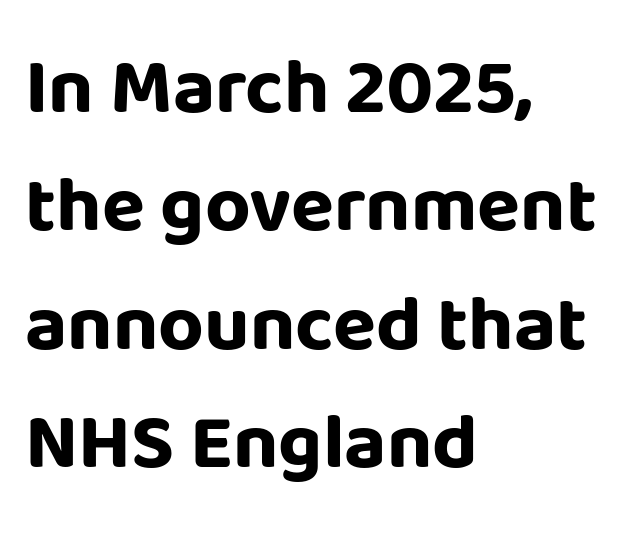
{"serif": "no", "italic": "no", "bold": "yes", "weight": "bold", "width": "normal", "stroke_contrast": "low", "x_height": "large", "monospaced": "no", "underline": "no", "align": "left", "line_spacing": "normal", "line_spacing_ratio": 1.5, "letter_spacing": "normal", "letter_spacing_em": 0.0, "glyph_px": 79}
